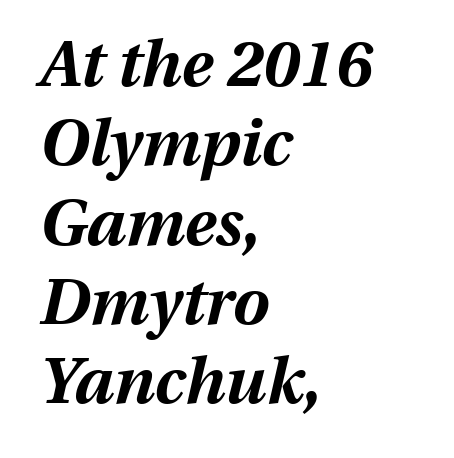
A classic flush-left, rag-right setting is used for this passage. A typesetter would call this proportional, since set widths differ per character. No extra tracking has been applied to these lines. Just letters on the line, the space beneath them empty.
